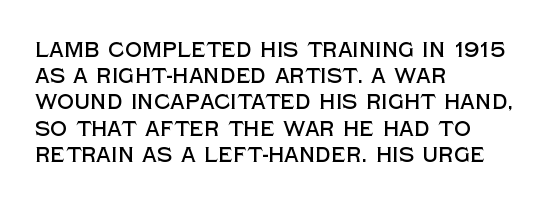
A typesetter would call this leading conventional body-copy spacing. Upright lettering throughout. This rendering uses left alignment, leaving the right contour irregular. The letterforms sit shoulder to shoulder at normal distance. Decoration check: the copy has no underline.
